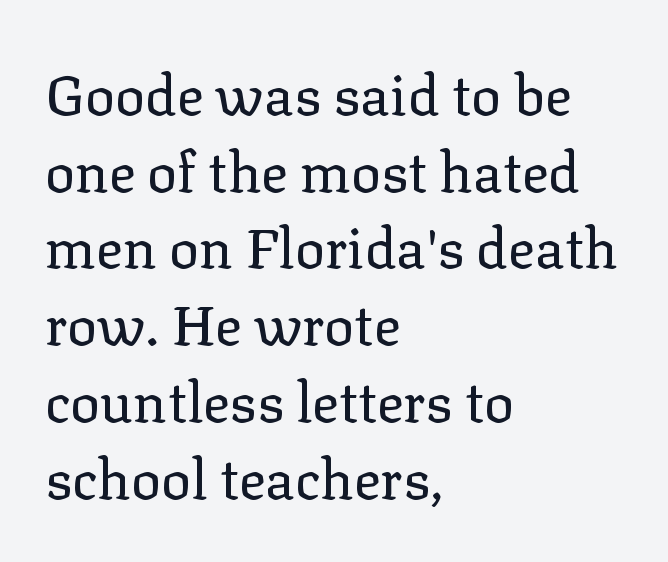
Q: Is the text bold? A: No.
Q: Is the text italic (slanted)? A: No, it is upright.
Q: Is the typeface a serif or a sans-serif typeface? A: Serif.
Q: Is the text underlined? A: No.
Q: How is the paragraph aligned? A: Left-aligned.
Q: Is the spacing between letters normal or unusually wide? A: Normal.
Q: Is the spacing between lines tight, normal or loose? A: Normal.
Q: Width (condensed, normal, or wide)? A: Normal.
Q: Stroke contrast? A: Low.
Q: x-height? A: Medium.
Q: Monospaced? A: No.
